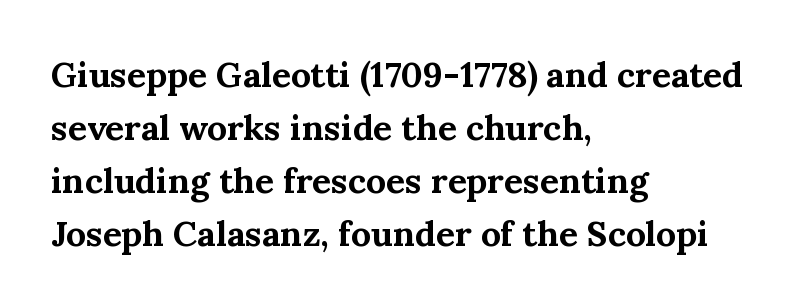
{"serif": "yes", "italic": "no", "bold": "yes", "weight": "bold", "width": "normal", "stroke_contrast": "medium", "x_height": "medium", "monospaced": "no", "underline": "no", "align": "left", "line_spacing": "normal", "line_spacing_ratio": 1.51, "letter_spacing": "normal", "letter_spacing_em": 0.0, "glyph_px": 35}
